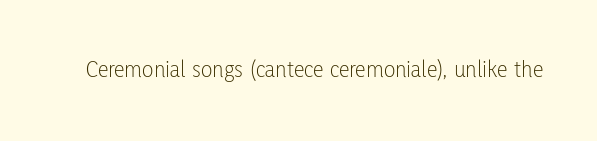
The image shows 24 px text type, upright; set normal letter spacing, not underlined.
